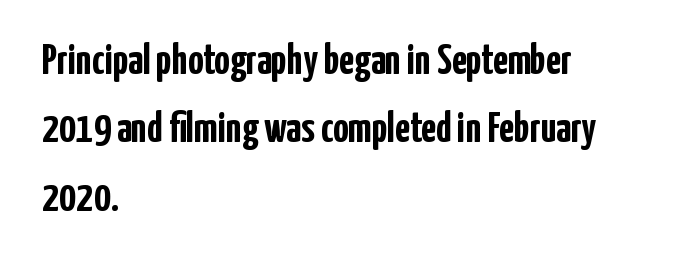
Summary of weight: heavy, a full bold. Every character sits straight up, as roman type does. These lines are composed in type without serifs. Here the designer chose a conventional face with non-uniform glyph widths. The letterforms sit shoulder to shoulder at normal distance. The leading is moderate, giving the passage an even texture.
